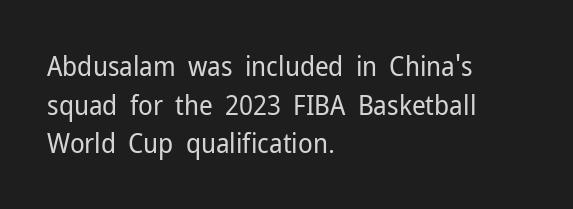
The image shows 27 px text type, upright; set left-aligned, normal line spacing (1.43x), normal letter spacing, not underlined.
